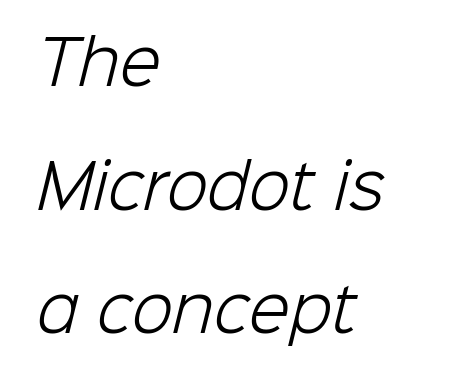
The rendering uses natural spacing where letterforms have individual widths. Stroke terminals: plain, sans-serif. If you measured baseline to baseline, you'd find a long distance. Stems here are at most as thick as an everyday book face. This sample uses plain, unmodified letter spacing.
